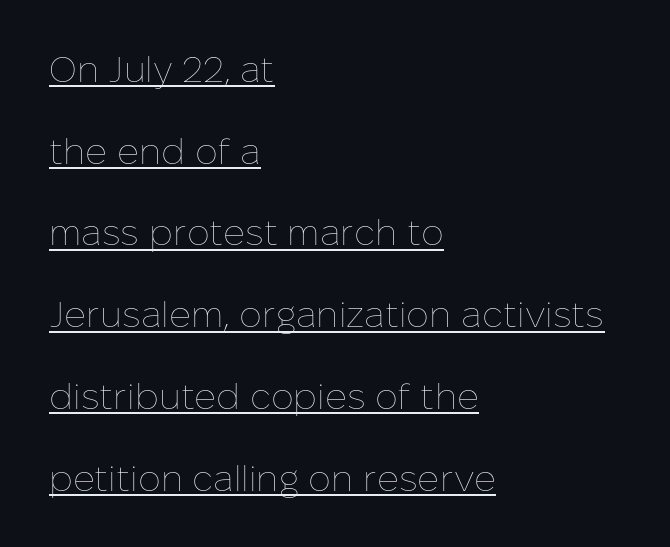
Nothing unusual about the tracking: characters are spaced as the font intends. No extra ink here — the face is not bold. The passage shown is typed in a proportional face where columns would drift. What decoration does the sample have? An underline.
